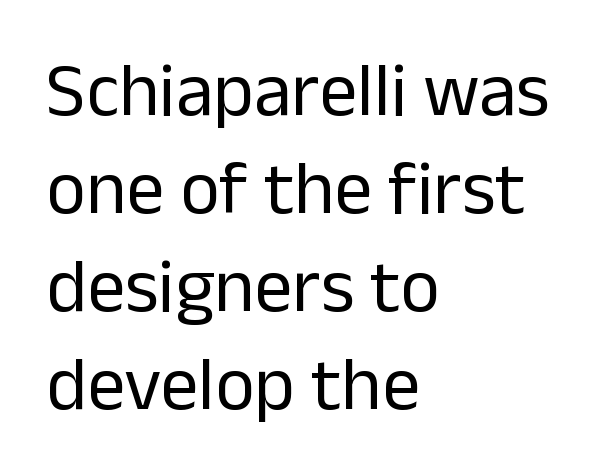
Q: Is the text bold? A: No.
Q: Is the text italic (slanted)? A: No, it is upright.
Q: Is the typeface a serif or a sans-serif typeface? A: Sans-serif.
Q: Is the text underlined? A: No.
Q: How is the paragraph aligned? A: Left-aligned.
Q: Is the spacing between letters normal or unusually wide? A: Normal.
Q: Is the spacing between lines tight, normal or loose? A: Normal.
Q: Width (condensed, normal, or wide)? A: Normal.
Q: Stroke contrast? A: Low.
Q: x-height? A: Medium.
Q: Monospaced? A: No.
